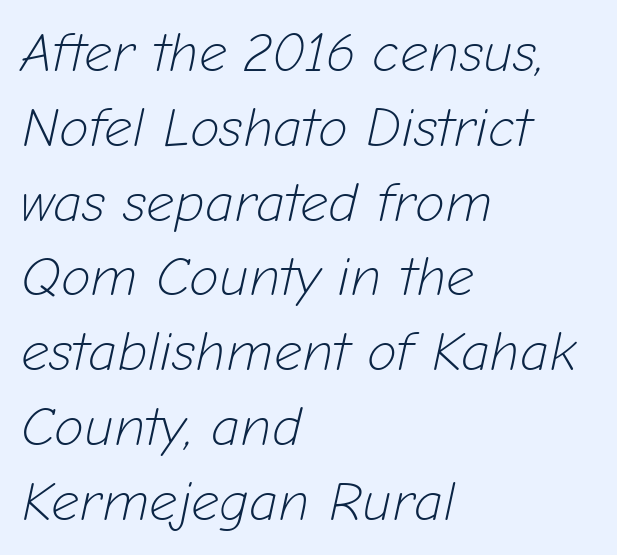
The image shows 55 px light type, italic (leaning right); set left-aligned, normal line spacing (1.36x), normal letter spacing, not underlined; low stroke contrast and a medium x-height.
